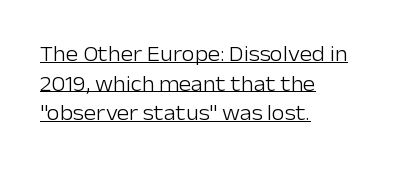
Glyph-to-glyph distance matches everyday printed text. Unbolded letterforms with no extra heft. This is underlined copy, the kind a proofreader might mark for attention. The axis of the letterforms is exactly vertical. Regarding leading, the lines here are spaced in the standard way.
